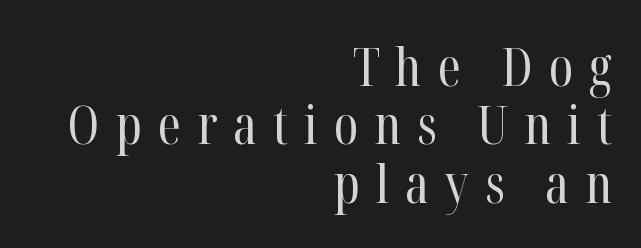
Q: Is the text bold? A: No.
Q: Is the text italic (slanted)? A: No, it is upright.
Q: Is the typeface a serif or a sans-serif typeface? A: Serif.
Q: Is the text underlined? A: No.
Q: How is the paragraph aligned? A: Right-aligned.
Q: Is the spacing between letters normal or unusually wide? A: Unusually wide.
Q: Is the spacing between lines tight, normal or loose? A: Tight.
Q: Width (condensed, normal, or wide)? A: Condensed.
Q: Stroke contrast? A: High.
Q: x-height? A: Medium.
Q: Monospaced? A: No.
